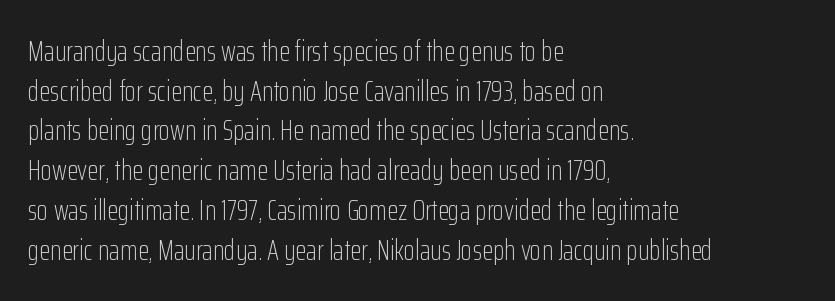
Q: Is the text bold? A: No.
Q: Is the text italic (slanted)? A: No, it is upright.
Q: Is the typeface a serif or a sans-serif typeface? A: Sans-serif.
Q: Is the text underlined? A: No.
Q: How is the paragraph aligned? A: Left-aligned.
Q: Is the spacing between letters normal or unusually wide? A: Normal.
Q: Is the spacing between lines tight, normal or loose? A: Normal.
Q: Width (condensed, normal, or wide)? A: Condensed.
Q: Stroke contrast? A: Low.
Q: x-height? A: Medium.
Q: Monospaced? A: No.
